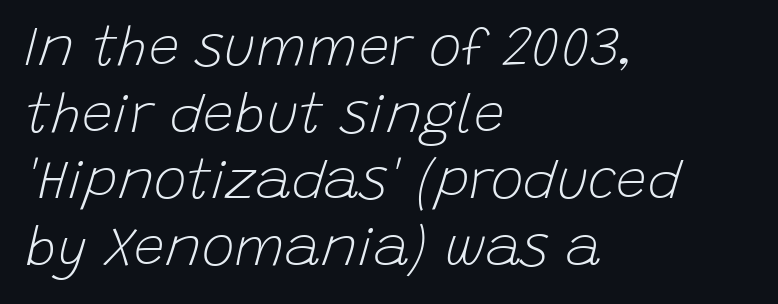
Q: Is the text bold? A: No.
Q: Is the text italic (slanted)? A: Yes, it leans right by about 15 degrees.
Q: Is the text underlined? A: No.
Q: How is the paragraph aligned? A: Left-aligned.
Q: Is the spacing between letters normal or unusually wide? A: Normal.
Q: Width (condensed, normal, or wide)? A: Normal.
Q: Stroke contrast? A: Low.
Q: x-height? A: Large.
Q: Monospaced? A: No.
